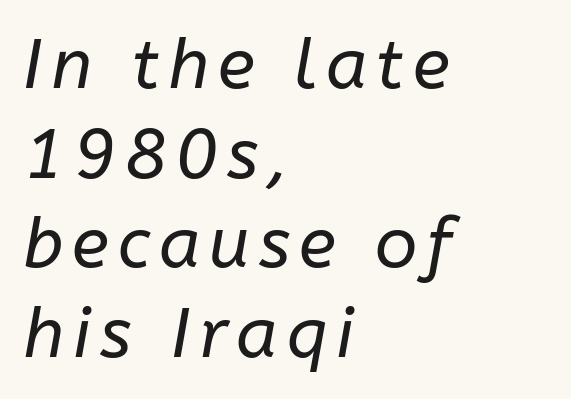
Q: Is the text bold? A: No.
Q: Is the text italic (slanted)? A: Yes, it leans right by about 10 degrees.
Q: Is the text underlined? A: No.
Q: How is the paragraph aligned? A: Left-aligned.
Q: Is the spacing between lines tight, normal or loose? A: Normal.
Q: Width (condensed, normal, or wide)? A: Normal.
Q: Stroke contrast? A: Low.
Q: x-height? A: Medium.
Q: Monospaced? A: No.
